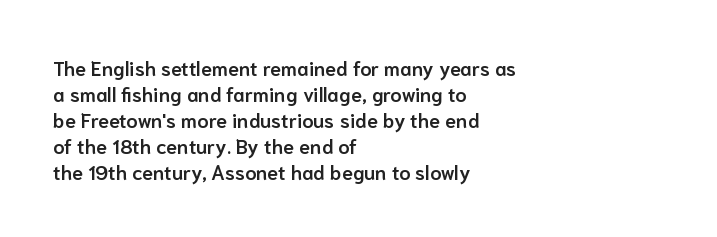
Q: Is the text bold? A: Semi-bold.
Q: Is the text italic (slanted)? A: No, it is upright.
Q: Is the text underlined? A: No.
Q: How is the paragraph aligned? A: Left-aligned.
Q: Is the spacing between letters normal or unusually wide? A: Normal.
Q: Is the spacing between lines tight, normal or loose? A: Normal.
